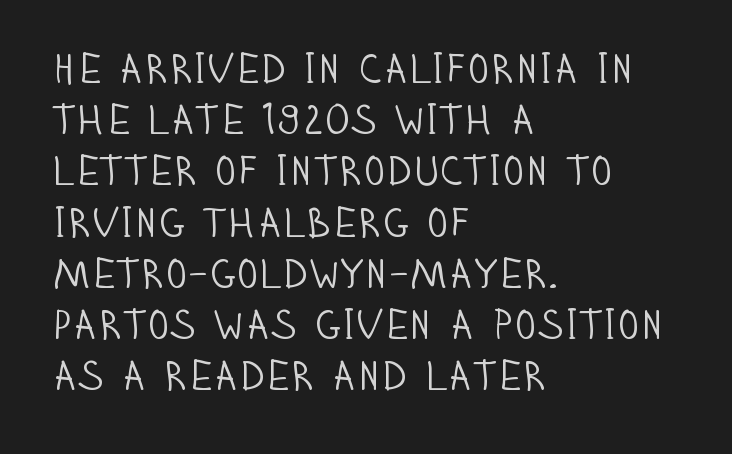
Q: Is the text bold? A: No.
Q: Is the text italic (slanted)? A: No, it is upright.
Q: Is the typeface a serif or a sans-serif typeface? A: Sans-serif.
Q: Is the text underlined? A: No.
Q: How is the paragraph aligned? A: Left-aligned.
Q: Is the spacing between letters normal or unusually wide? A: Normal.
Q: Is the spacing between lines tight, normal or loose? A: Normal.
Q: Width (condensed, normal, or wide)? A: Condensed.
Q: Stroke contrast? A: Low.
Q: x-height? A: Large.
Q: Monospaced? A: No.
